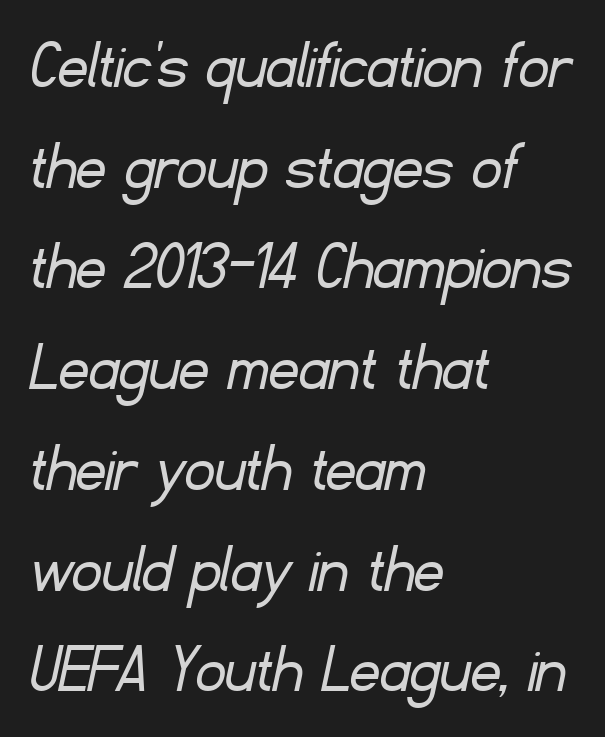
Is this a fixed-width face? No — the glyphs have proportional, varying widths. The typesetting does not lean heavy: it is not bold. To sum up the face: it is a sans, with no serifs. If you measured baseline to baseline, you'd find a middling distance.
